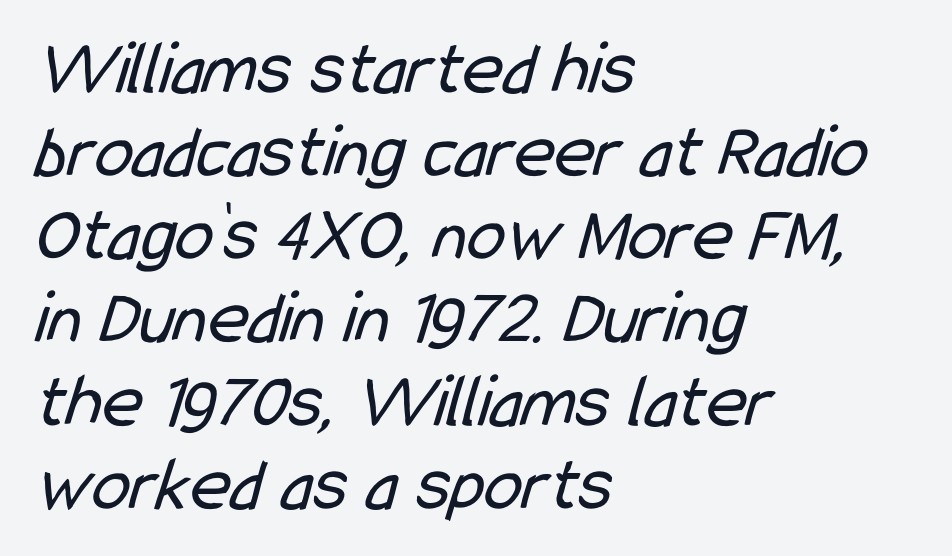
{"serif": "no", "bold": "no", "weight": "regular", "width": "condensed", "stroke_contrast": "low", "x_height": "medium", "monospaced": "no", "underline": "no", "align": "left", "line_spacing": "tight", "line_spacing_ratio": 1.08, "letter_spacing": "normal", "letter_spacing_em": 0.0, "glyph_px": 77}
